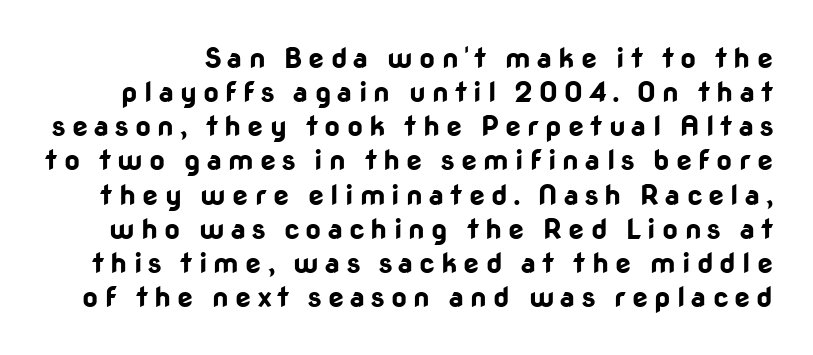
Any mark beneath the type? The region is blank. The line texture is sparse and dotted thanks to wide tracking. Do the characters align in a grid? No, the font is proportional. Does the lettering tilt? It doesn't — this is upright.
